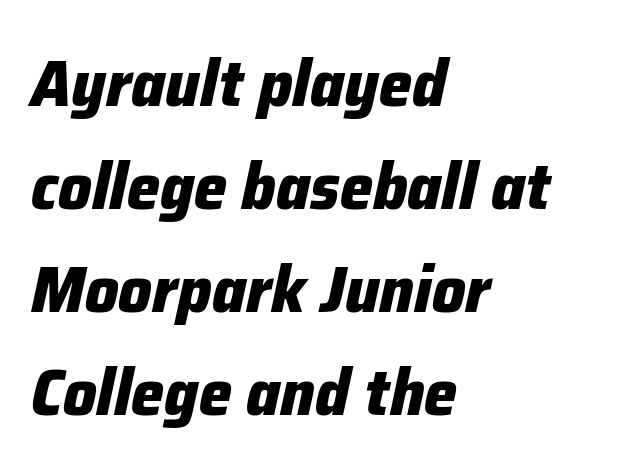
Q: Is the text bold? A: Yes.
Q: Is the text italic (slanted)? A: Yes, it leans right by about 12 degrees.
Q: Is the text underlined? A: No.
Q: How is the paragraph aligned? A: Left-aligned.
Q: Is the spacing between letters normal or unusually wide? A: Normal.
Q: Is the spacing between lines tight, normal or loose? A: Normal.
Q: Width (condensed, normal, or wide)? A: Normal.
Q: Stroke contrast? A: Low.
Q: x-height? A: Medium.
Q: Monospaced? A: No.
